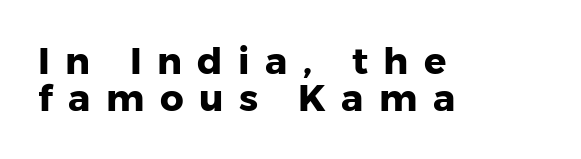
{"serif": "no", "italic": "no", "bold": "yes", "weight": "heavy", "width": "normal", "stroke_contrast": "low", "x_height": "medium", "monospaced": "no", "underline": "no", "align": "left", "line_spacing": "tight", "line_spacing_ratio": 1.0, "letter_spacing": "wide", "letter_spacing_em": 0.42, "glyph_px": 37}
